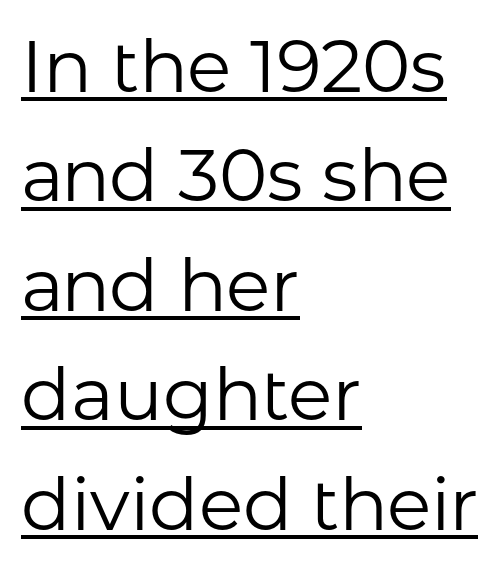
{"serif": "no", "italic": "no", "bold": "no", "weight": "regular", "width": "normal", "stroke_contrast": "low", "x_height": "medium", "monospaced": "no", "underline": "yes", "align": "left", "line_spacing": "normal", "line_spacing_ratio": 1.5, "letter_spacing": "normal", "letter_spacing_em": 0.0, "glyph_px": 73}
